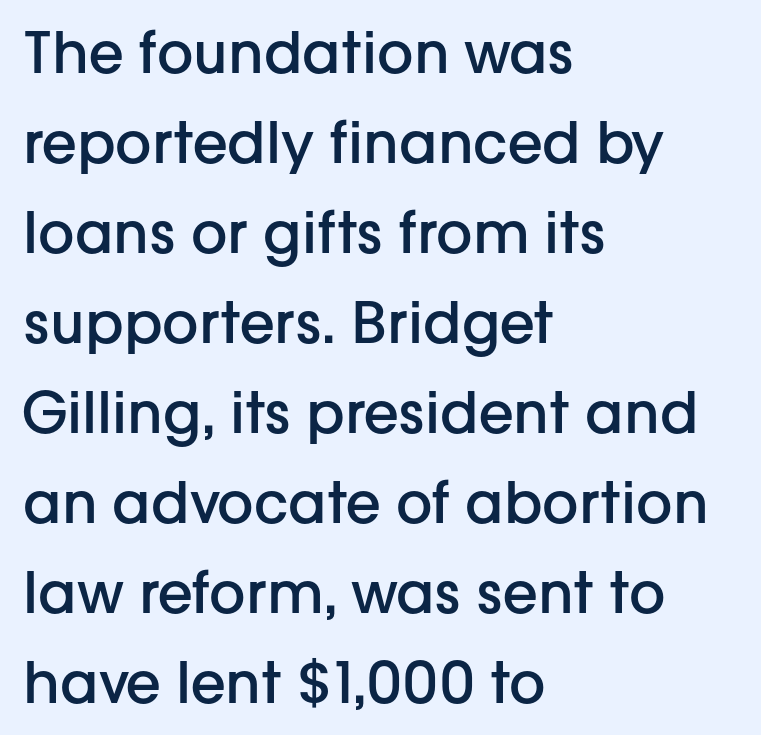
{"serif": "no", "italic": "no", "bold": "semi", "weight": "semibold", "width": "normal", "stroke_contrast": "low", "x_height": "medium", "monospaced": "no", "underline": "no", "align": "left", "line_spacing": "normal", "line_spacing_ratio": 1.58, "letter_spacing": "normal", "letter_spacing_em": 0.0, "glyph_px": 57}
